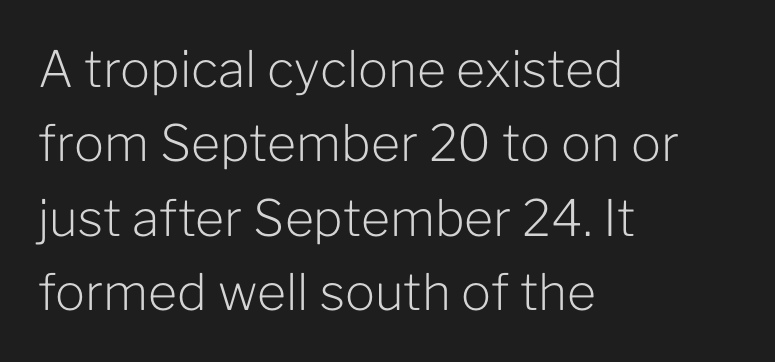
{"serif": "no", "italic": "no", "bold": "no", "weight": "light", "width": "normal", "stroke_contrast": "low", "x_height": "medium", "monospaced": "no", "underline": "no", "align": "left", "line_spacing": "normal", "line_spacing_ratio": 1.49, "letter_spacing": "normal", "letter_spacing_em": 0.0, "glyph_px": 50}
